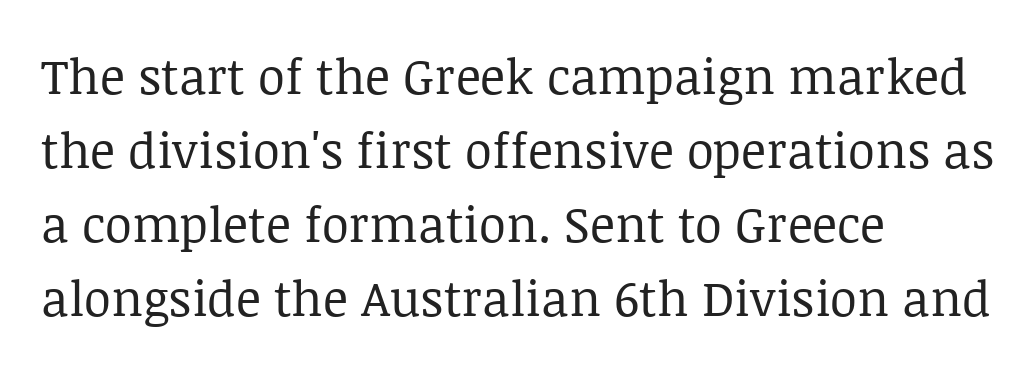
{"serif": "yes", "italic": "no", "bold": "no", "weight": "regular", "width": "normal", "stroke_contrast": "low", "x_height": "large", "monospaced": "no", "underline": "no", "align": "left", "line_spacing": "normal", "line_spacing_ratio": 1.51, "letter_spacing": "normal", "letter_spacing_em": 0.0, "glyph_px": 49}
